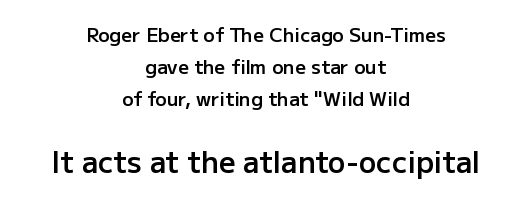
The image shows 29 px semibold sans-serif type, upright; set centered, normal line spacing (1.69x), normal letter spacing, not underlined; the second (bottom) block is 1.53x larger; low stroke contrast and a medium x-height.
